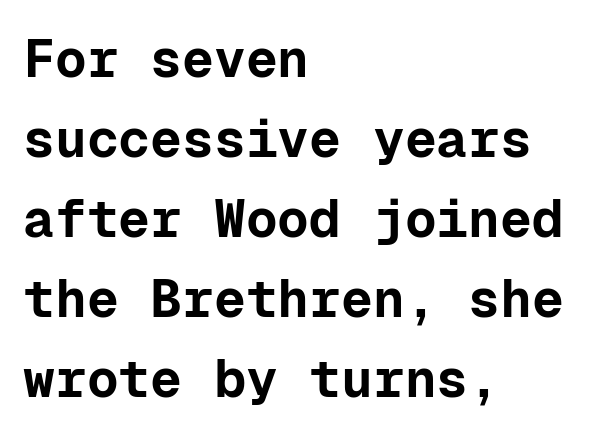
How are the letters spaced? Ordinarily, with no added tracking. Nope, not italic — everything's standing straight. A student would call this left alignment; a typographer would say flush left, rag right. What kind of face is this? One without serifs — a sans.
